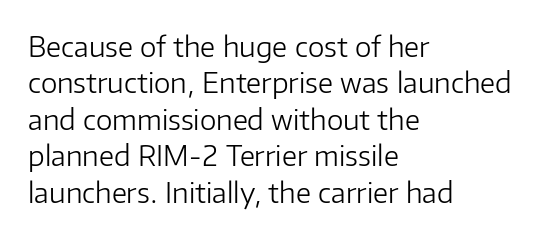
Q: Is the text bold? A: No.
Q: Is the text italic (slanted)? A: No, it is upright.
Q: Is the typeface a serif or a sans-serif typeface? A: Sans-serif.
Q: Is the text underlined? A: No.
Q: How is the paragraph aligned? A: Left-aligned.
Q: Is the spacing between letters normal or unusually wide? A: Normal.
Q: Is the spacing between lines tight, normal or loose? A: Normal.
Q: Width (condensed, normal, or wide)? A: Normal.
Q: Stroke contrast? A: Low.
Q: x-height? A: Medium.
Q: Monospaced? A: No.
